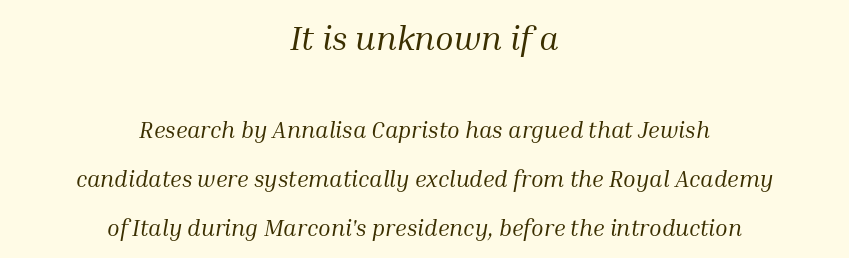
{"serif": "yes", "italic": "yes", "lean": "right", "slant_degrees": 10, "bold": "no", "weight": "regular", "width": "normal", "stroke_contrast": "medium", "x_height": "medium", "monospaced": "no", "underline": "no", "align": "center", "line_spacing": "loose", "line_spacing_ratio": 2.12, "letter_spacing": "normal", "letter_spacing_em": 0.0, "larger_block": "first", "size_ratio": 1.48, "glyph_px": 34}
